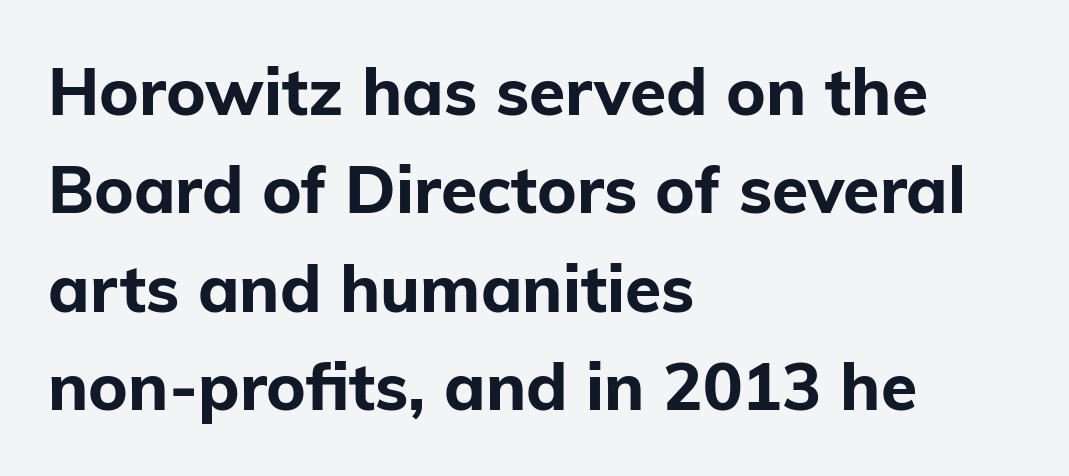
Q: Is the text bold? A: Yes.
Q: Is the text italic (slanted)? A: No, it is upright.
Q: Is the typeface a serif or a sans-serif typeface? A: Sans-serif.
Q: Is the text underlined? A: No.
Q: How is the paragraph aligned? A: Left-aligned.
Q: Is the spacing between letters normal or unusually wide? A: Normal.
Q: Is the spacing between lines tight, normal or loose? A: Normal.
Q: Width (condensed, normal, or wide)? A: Normal.
Q: Stroke contrast? A: Low.
Q: x-height? A: Medium.
Q: Monospaced? A: No.
